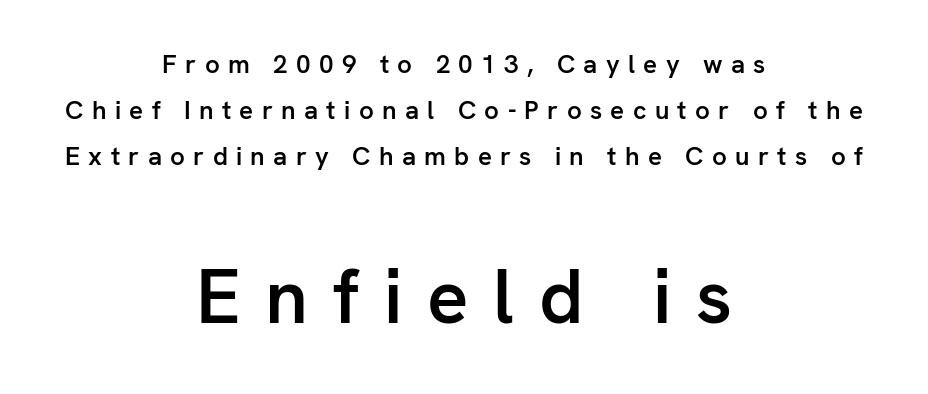
Q: Is the text bold? A: Semi-bold.
Q: Is the text italic (slanted)? A: No, it is upright.
Q: Is the typeface a serif or a sans-serif typeface? A: Sans-serif.
Q: Is the text underlined? A: No.
Q: How is the paragraph aligned? A: Centered.
Q: Is the spacing between letters normal or unusually wide? A: Unusually wide.
Q: Which block of text is set in a larger size, the first (top) or the second (bottom)? A: The second (bottom) one.
Q: Width (condensed, normal, or wide)? A: Normal.
Q: Stroke contrast? A: Low.
Q: x-height? A: Medium.
Q: Monospaced? A: No.
